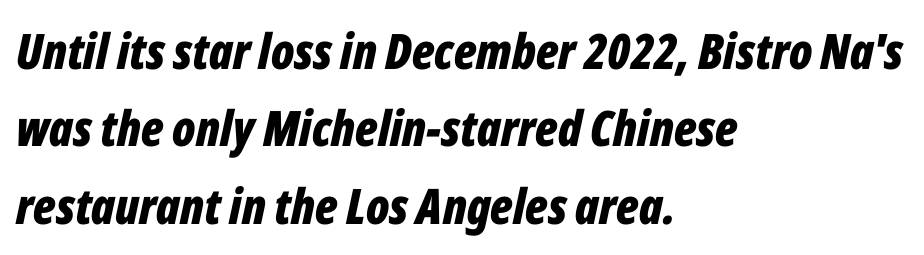
The image shows 49 px bold, condensed type, italic (leaning right); set left-aligned, normal line spacing (1.58x), normal letter spacing, not underlined; low stroke contrast and a medium x-height.
